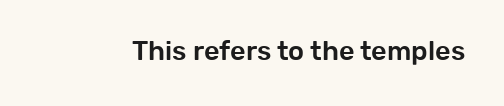
This rendering leaves character spacing at its baseline value. Has an underline been added? It has not. No italicization has been applied; the sample stays upright.
